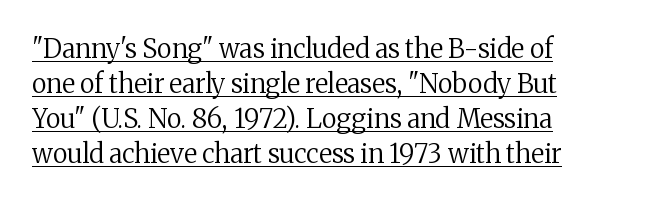
The image shows 26 px text type, upright; set left-aligned, normal line spacing (1.35x), normal letter spacing, underlined.
